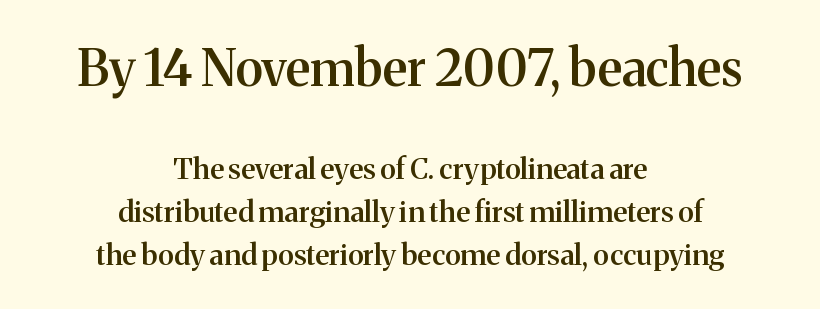
{"serif": "yes", "italic": "no", "bold": "semi", "weight": "semibold", "width": "normal", "stroke_contrast": "medium", "x_height": "medium", "monospaced": "no", "underline": "no", "align": "center", "line_spacing": "normal", "line_spacing_ratio": 1.48, "letter_spacing": "normal", "letter_spacing_em": 0.0, "larger_block": "first", "size_ratio": 1.72, "glyph_px": 50}
